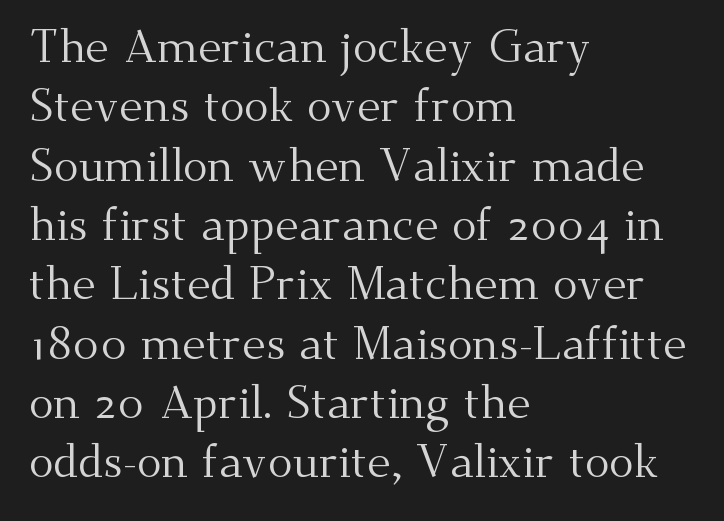
The image shows 46 px regular-weight serif type, upright; set left-aligned, normal line spacing (1.29x), normal letter spacing, not underlined; medium stroke contrast and a small x-height.
